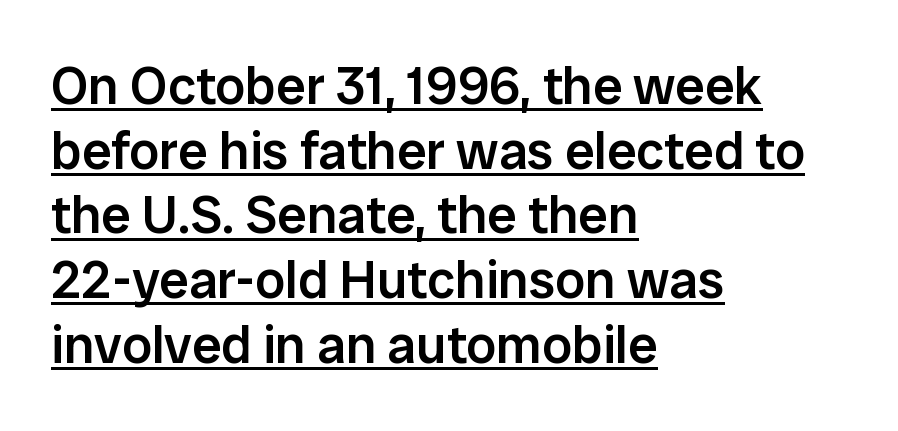
You could call the tracking neutral — neither tight nor loose. Think of a printed novel: that variable character pitch is what you see here. The glyphs have the mass of a demibold cut, below bold. Short and long lines alike share a common starting point at left.
